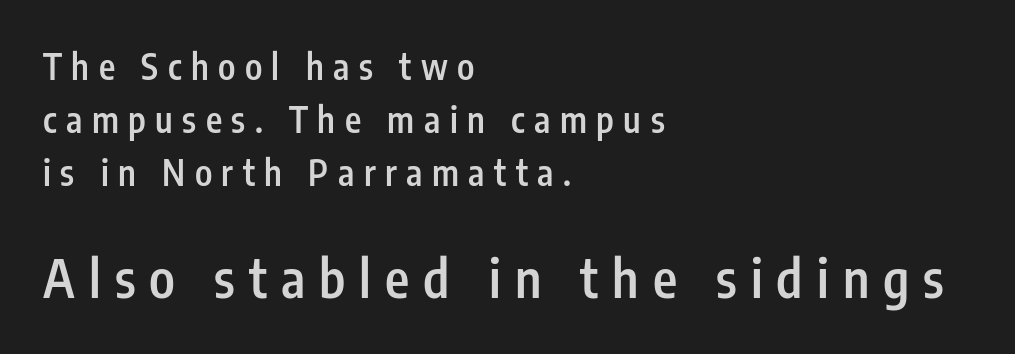
{"serif": "no", "italic": "no", "bold": "semi", "weight": "semibold", "width": "condensed", "stroke_contrast": "low", "x_height": "medium", "monospaced": "no", "underline": "no", "align": "left", "line_spacing": "normal", "line_spacing_ratio": 1.52, "letter_spacing": "wide", "letter_spacing_em": 0.27, "larger_block": "second", "size_ratio": 1.49, "glyph_px": 52}
